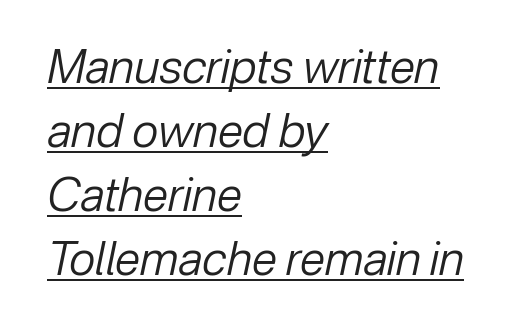
{"italic": "yes", "lean": "right", "slant_degrees": 12, "bold": "no", "weight": "regular", "width": "normal", "stroke_contrast": "low", "x_height": "medium", "monospaced": "no", "underline": "yes", "align": "left", "line_spacing": "normal", "line_spacing_ratio": 1.39, "letter_spacing": "normal", "letter_spacing_em": 0.0, "glyph_px": 46}
